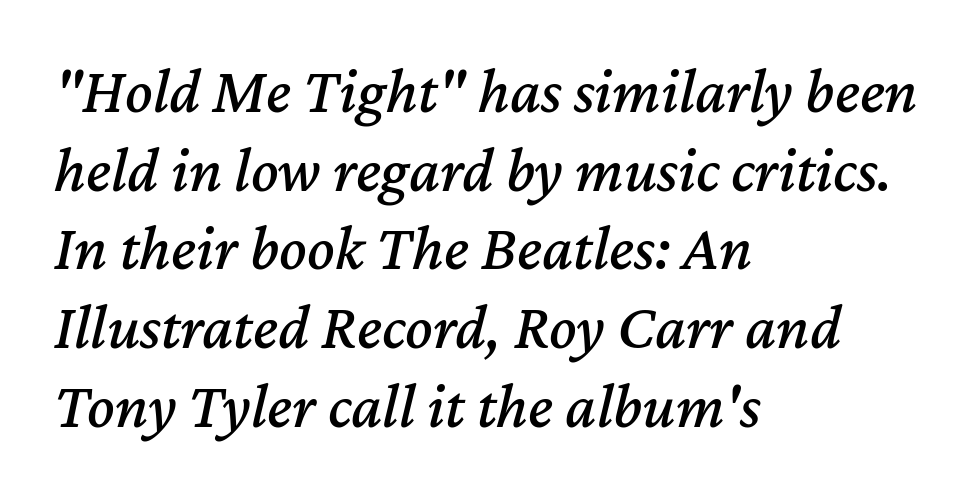
This sample is left-justified, so line endings fall wherever the words run out. Think of a printed novel: that variable character pitch is what you see here. Quick note: underline off. These lines keep a tight, regular rhythm from letter to letter. In terms of posture, this sample is oblique.
